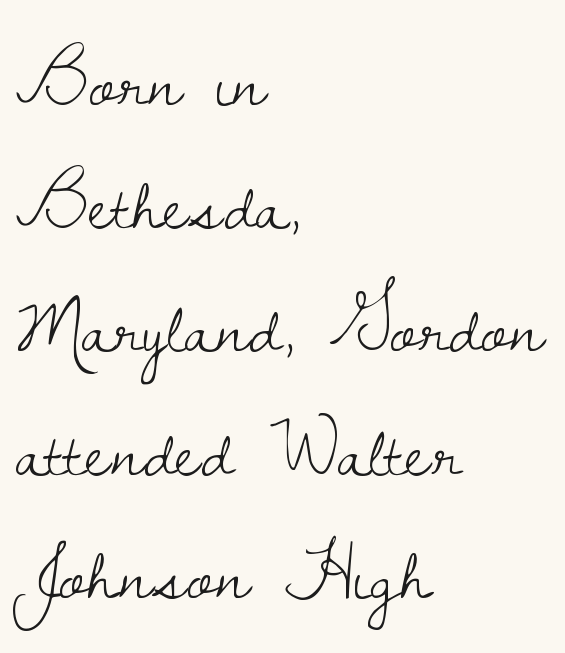
{"serif": "yes", "bold": "no", "weight": "light", "width": "normal", "stroke_contrast": "low", "x_height": "small", "monospaced": "no", "underline": "no", "align": "left", "line_spacing": "normal", "line_spacing_ratio": 1.56, "letter_spacing": "normal", "letter_spacing_em": 0.0, "glyph_px": 79}
